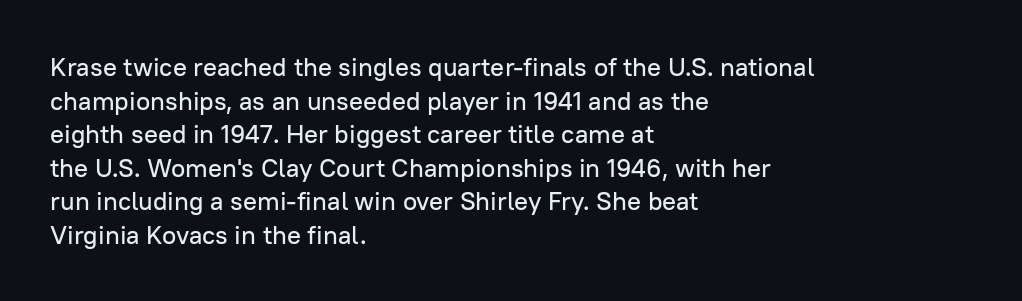
{"italic": "no", "underline": "no", "align": "left", "line_spacing": "normal", "line_spacing_ratio": 1.29, "letter_spacing": "normal", "letter_spacing_em": 0.0, "glyph_px": 26}
